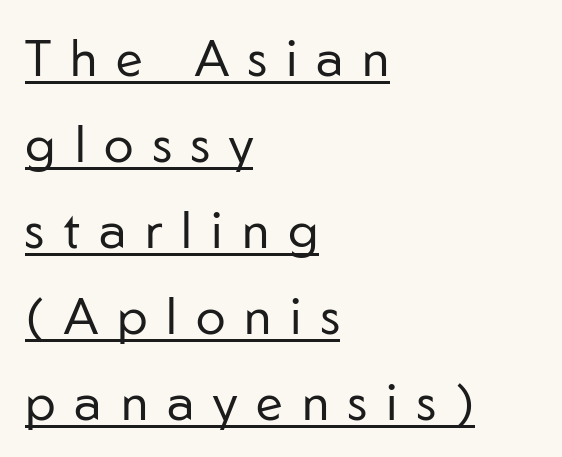
The image shows 50 px regular-weight sans-serif type, upright; set left-aligned, line spacing 1.72x, unusually wide letter spacing (+0.38 em), underlined; low stroke contrast and a medium x-height.
